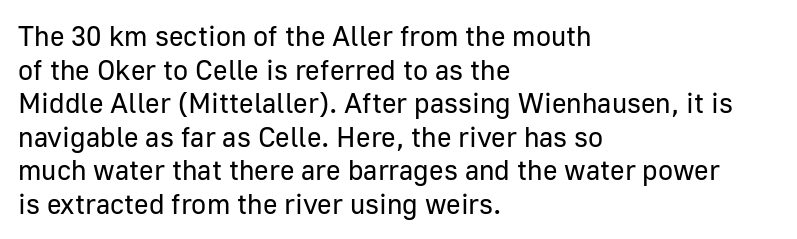
The image shows 28 px regular-weight sans-serif type, upright; set left-aligned, line spacing 1.2x, normal letter spacing, not underlined; low stroke contrast and a medium x-height.
